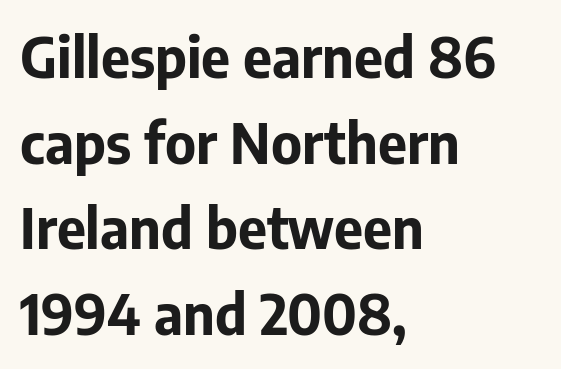
Q: Is the text bold? A: Yes.
Q: Is the text italic (slanted)? A: No, it is upright.
Q: Is the typeface a serif or a sans-serif typeface? A: Sans-serif.
Q: Is the text underlined? A: No.
Q: How is the paragraph aligned? A: Left-aligned.
Q: Is the spacing between letters normal or unusually wide? A: Normal.
Q: Is the spacing between lines tight, normal or loose? A: Normal.
Q: Width (condensed, normal, or wide)? A: Normal.
Q: Stroke contrast? A: Low.
Q: x-height? A: Medium.
Q: Monospaced? A: No.
